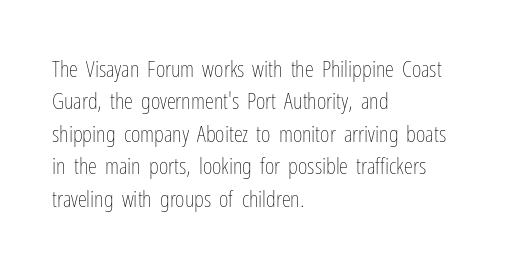
{"italic": "no", "bold": "no", "underline": "no", "align": "left", "line_spacing": "normal", "line_spacing_ratio": 1.41, "letter_spacing": "normal", "letter_spacing_em": 0.0, "glyph_px": 23}
